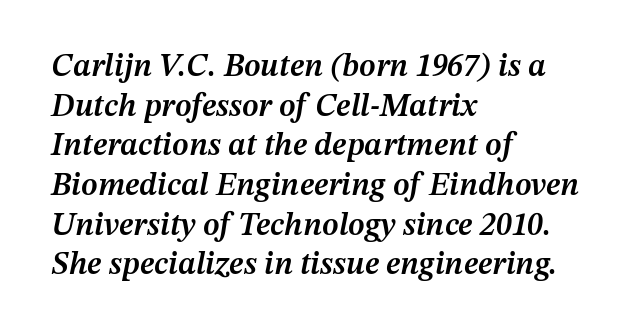
{"italic": "yes", "lean": "right", "slant_degrees": 12, "bold": "semi", "weight": "semibold", "width": "normal", "stroke_contrast": "medium", "x_height": "medium", "monospaced": "no", "underline": "no", "align": "left", "line_spacing_ratio": 1.24, "letter_spacing": "normal", "letter_spacing_em": 0.0, "glyph_px": 32}
